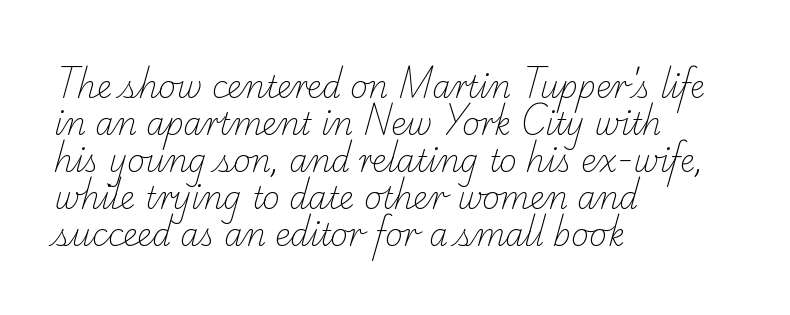
{"serif": "yes", "bold": "no", "weight": "light", "width": "normal", "stroke_contrast": "low", "x_height": "small", "monospaced": "no", "underline": "no", "align": "left", "line_spacing_ratio": 1.23, "letter_spacing": "normal", "letter_spacing_em": 0.0, "glyph_px": 30}
